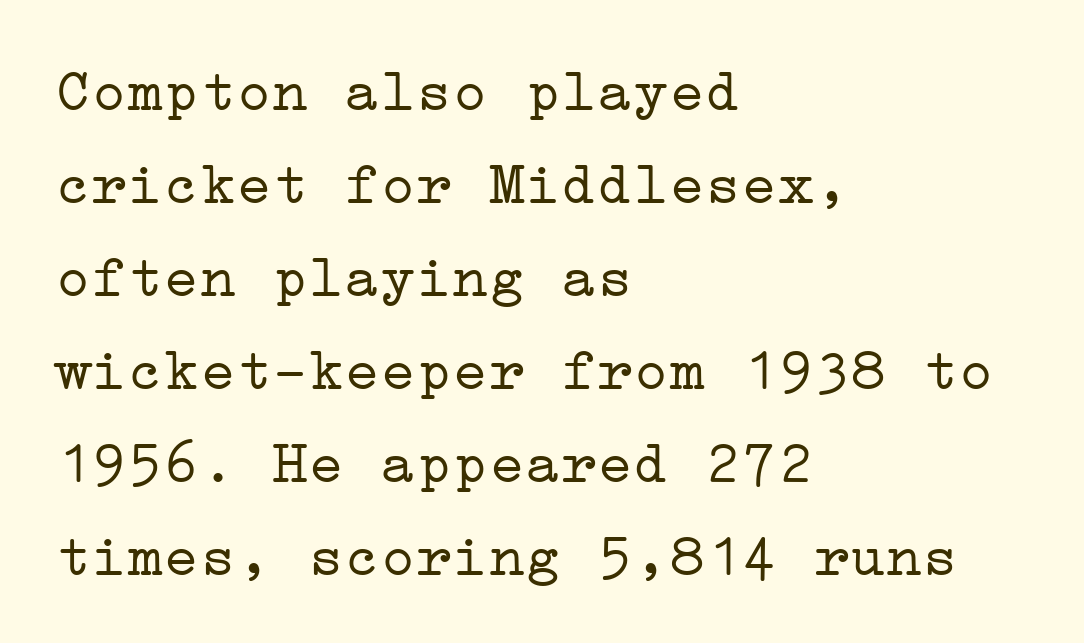
Q: Is the text bold? A: No.
Q: Is the text italic (slanted)? A: No, it is upright.
Q: Is the typeface a serif or a sans-serif typeface? A: Serif.
Q: Is the text underlined? A: No.
Q: How is the paragraph aligned? A: Left-aligned.
Q: Is the spacing between letters normal or unusually wide? A: Normal.
Q: Is the spacing between lines tight, normal or loose? A: Normal.
Q: Width (condensed, normal, or wide)? A: Wide.
Q: Stroke contrast? A: Low.
Q: x-height? A: Medium.
